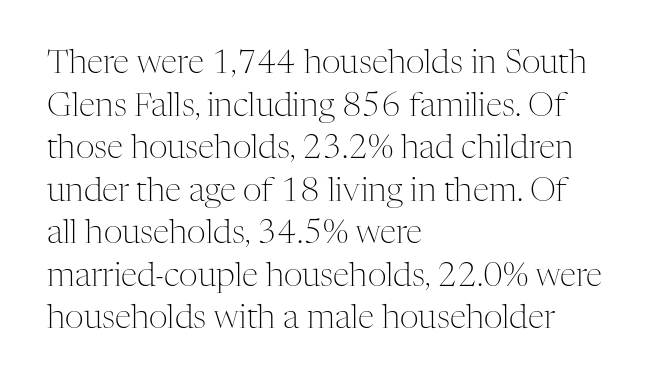
{"serif": "yes", "italic": "no", "bold": "no", "weight": "light", "width": "normal", "stroke_contrast": "medium", "x_height": "medium", "monospaced": "no", "underline": "no", "align": "left", "line_spacing": "normal", "line_spacing_ratio": 1.29, "letter_spacing": "normal", "letter_spacing_em": 0.0, "glyph_px": 33}
